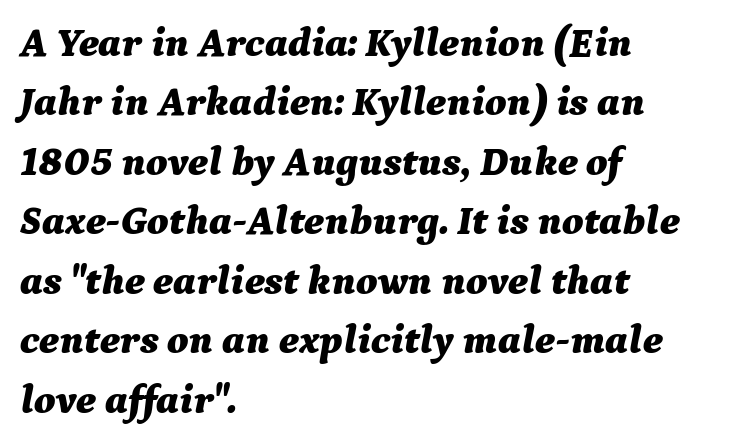
The image shows 41 px bold type, italic (leaning right); set left-aligned, normal line spacing (1.45x), normal letter spacing, not underlined; medium stroke contrast and a medium x-height.
